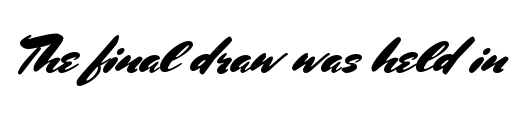
The image shows 52 px sans-serif type; set normal letter spacing, not underlined; medium stroke contrast and a small x-height.
